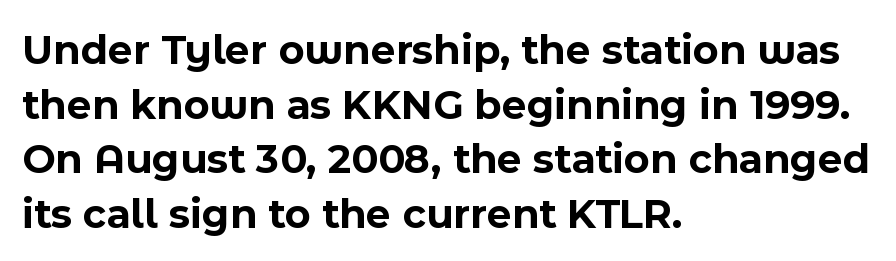
The image shows 43 px bold sans-serif type, upright; set left-aligned, normal line spacing (1.27x), normal letter spacing, not underlined; a medium x-height.
